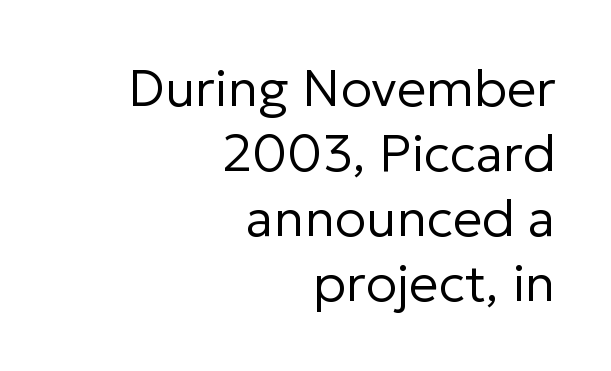
The image shows 52 px regular-weight sans-serif type, upright; set right-aligned, normal line spacing (1.25x), normal letter spacing, not underlined; low stroke contrast and a medium x-height.
